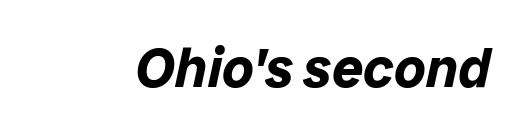
{"italic": "yes", "lean": "right", "slant_degrees": 12, "bold": "yes", "weight": "bold", "width": "normal", "stroke_contrast": "low", "x_height": "medium", "monospaced": "no", "underline": "no", "letter_spacing": "normal", "letter_spacing_em": 0.0, "glyph_px": 55}
